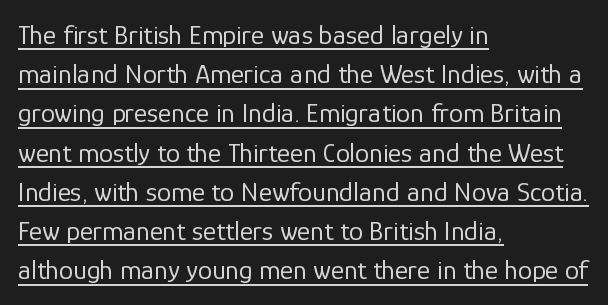
{"serif": "no", "italic": "no", "bold": "no", "weight": "regular", "width": "normal", "stroke_contrast": "low", "x_height": "medium", "monospaced": "no", "underline": "yes", "align": "left", "line_spacing": "normal", "line_spacing_ratio": 1.4, "letter_spacing": "normal", "letter_spacing_em": 0.0, "glyph_px": 28}
